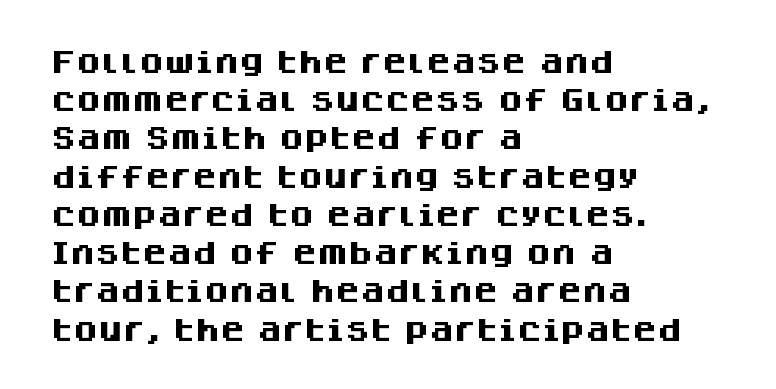
The image shows 25 px bold type, upright; set left-aligned, normal line spacing (1.53x), normal letter spacing, not underlined.
